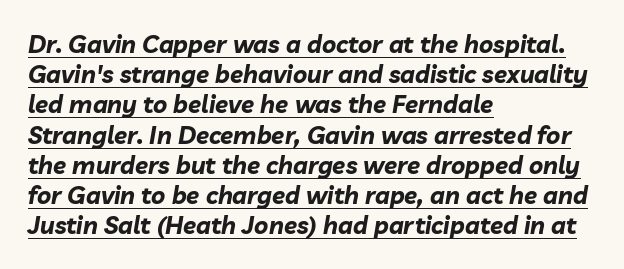
The line texture is even and compact thanks to regular tracking. The rendering applies a slant to the glyphs. Visually the block forms a straight wall on the left and a jagged coastline on the right. Honestly, the underline is the first thing you notice here. Interline gaps are of average width in this sample.
